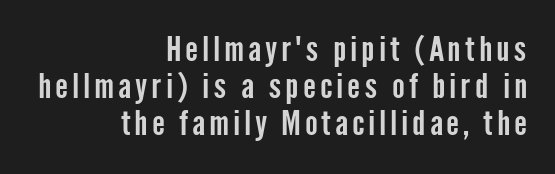
Font category for this specimen: sans-serif. Just letters on the line, the space beneath them empty. In terms of posture, this sample is upright. A student would call this right alignment; a typographer would say flush right, rag left.
